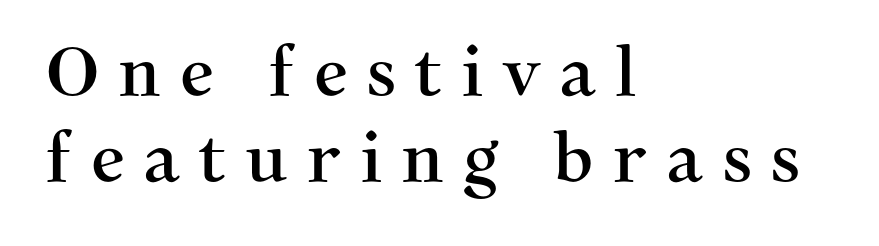
The image shows 68 px serif type, upright; set left-aligned, normal line spacing (1.27x), unusually wide letter spacing (+0.27 em), not underlined; medium stroke contrast and a medium x-height.
